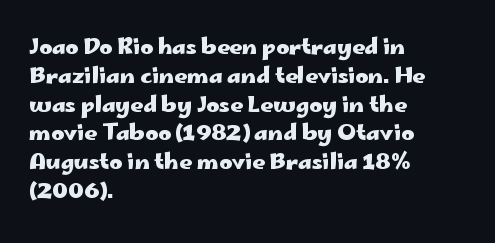
Q: Is the text bold? A: Yes.
Q: Is the text italic (slanted)? A: No, it is upright.
Q: Is the text underlined? A: No.
Q: How is the paragraph aligned? A: Left-aligned.
Q: Is the spacing between letters normal or unusually wide? A: Normal.
Q: Is the spacing between lines tight, normal or loose? A: Normal.
